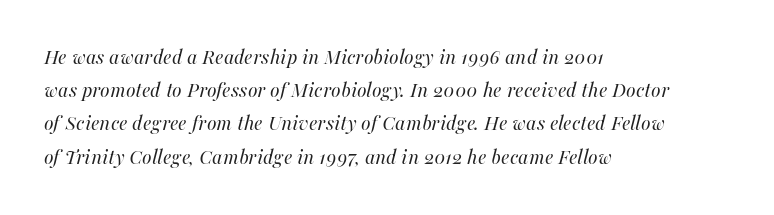
Q: Is the text bold? A: No.
Q: Is the text italic (slanted)? A: Yes, it leans right by about 16 degrees.
Q: Is the text underlined? A: No.
Q: How is the paragraph aligned? A: Left-aligned.
Q: Is the spacing between letters normal or unusually wide? A: Normal.
Q: Is the spacing between lines tight, normal or loose? A: Normal.
